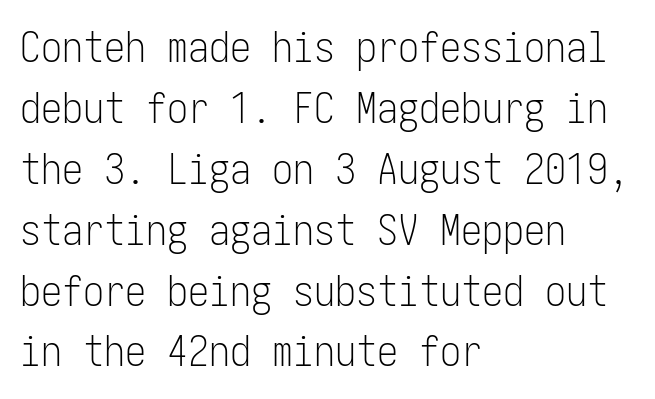
Baseline-to-baseline distance is the conventional proportion of letter height. Spacing between characters is what you'd get straight out of the box. No heavy texture on the line: the type isn't bold. Descender tails drop into unmarked territory.
